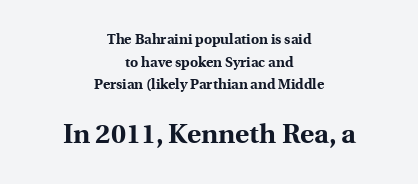
Q: Is the text bold? A: Yes.
Q: Is the text italic (slanted)? A: No, it is upright.
Q: Is the text underlined? A: No.
Q: How is the paragraph aligned? A: Centered.
Q: Is the spacing between letters normal or unusually wide? A: Normal.
Q: Is the spacing between lines tight, normal or loose? A: Normal.
Q: Which block of text is set in a larger size, the first (top) or the second (bottom)? A: The second (bottom) one.
